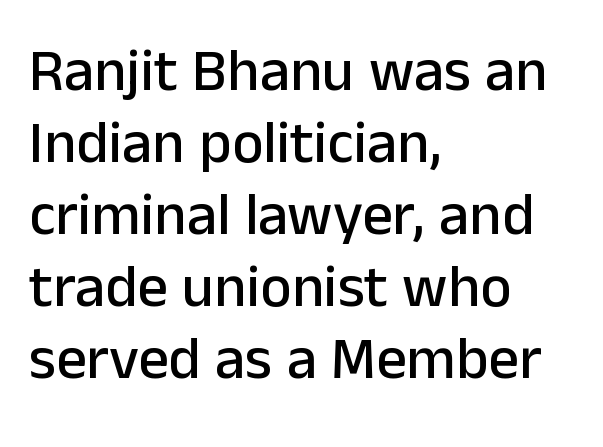
Q: Is the text italic (slanted)? A: No, it is upright.
Q: Is the typeface a serif or a sans-serif typeface? A: Sans-serif.
Q: Is the text underlined? A: No.
Q: How is the paragraph aligned? A: Left-aligned.
Q: Is the spacing between letters normal or unusually wide? A: Normal.
Q: Width (condensed, normal, or wide)? A: Normal.
Q: Stroke contrast? A: Low.
Q: x-height? A: Medium.
Q: Monospaced? A: No.
